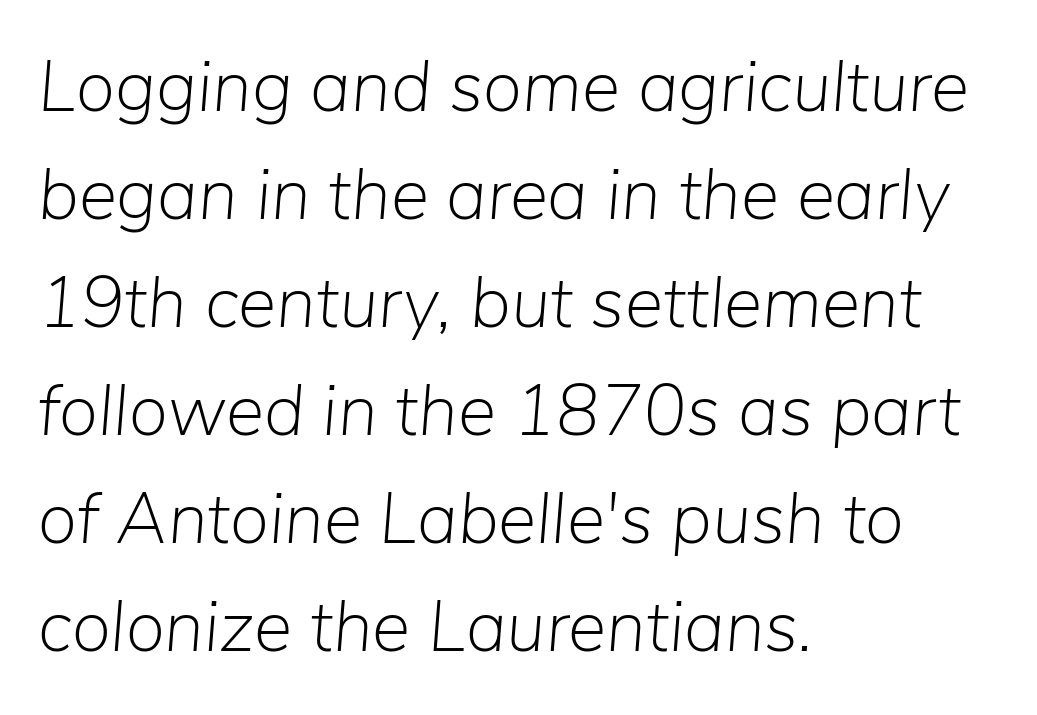
{"italic": "yes", "lean": "right", "slant_degrees": 5, "bold": "no", "weight": "light", "width": "normal", "stroke_contrast": "low", "x_height": "medium", "monospaced": "no", "underline": "no", "align": "left", "line_spacing": "normal", "line_spacing_ratio": 1.5, "letter_spacing": "normal", "letter_spacing_em": 0.0, "glyph_px": 72}
